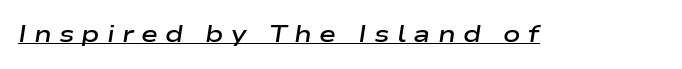
The image shows 23 px text type, italic (leaning right); set unusually wide letter spacing (+0.31 em), underlined.
